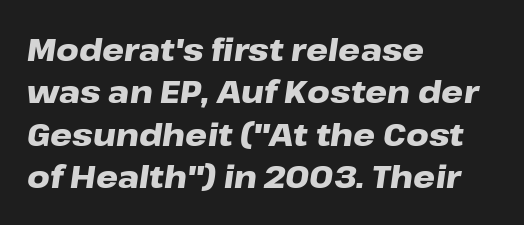
Q: Is the text bold? A: Yes.
Q: Is the text italic (slanted)? A: Yes, it leans right by about 8 degrees.
Q: Is the text underlined? A: No.
Q: How is the paragraph aligned? A: Left-aligned.
Q: Is the spacing between letters normal or unusually wide? A: Normal.
Q: Is the spacing between lines tight, normal or loose? A: Normal.
Q: Width (condensed, normal, or wide)? A: Wide.
Q: Stroke contrast? A: Low.
Q: x-height? A: Medium.
Q: Monospaced? A: No.
